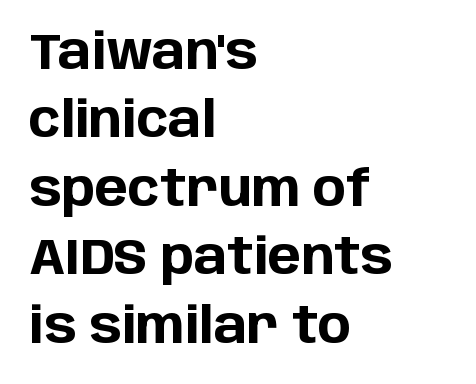
Q: Is the text bold? A: Yes.
Q: Is the text italic (slanted)? A: No, it is upright.
Q: Is the typeface a serif or a sans-serif typeface? A: Sans-serif.
Q: Is the text underlined? A: No.
Q: How is the paragraph aligned? A: Left-aligned.
Q: Is the spacing between letters normal or unusually wide? A: Normal.
Q: Is the spacing between lines tight, normal or loose? A: Normal.
Q: Width (condensed, normal, or wide)? A: Normal.
Q: Stroke contrast? A: Low.
Q: x-height? A: Large.
Q: Monospaced? A: No.
